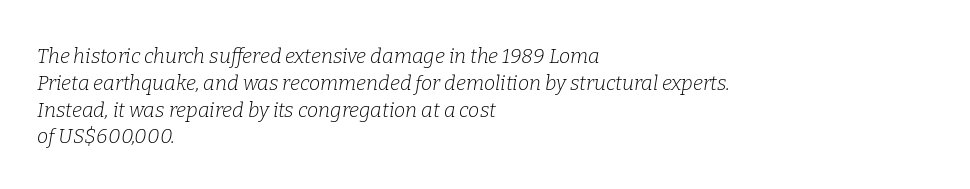
The image shows 20 px text type, italic (leaning right); set left-aligned, normal line spacing (1.34x), normal letter spacing, not underlined.
